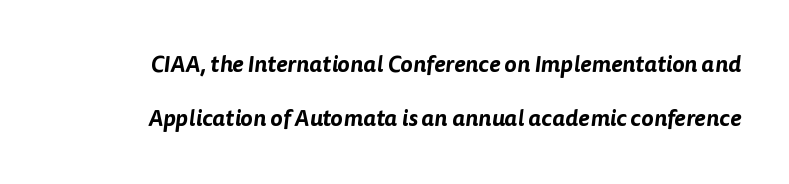
The image shows 23 px text type; set loose line spacing (2.33x), normal letter spacing, not underlined.
